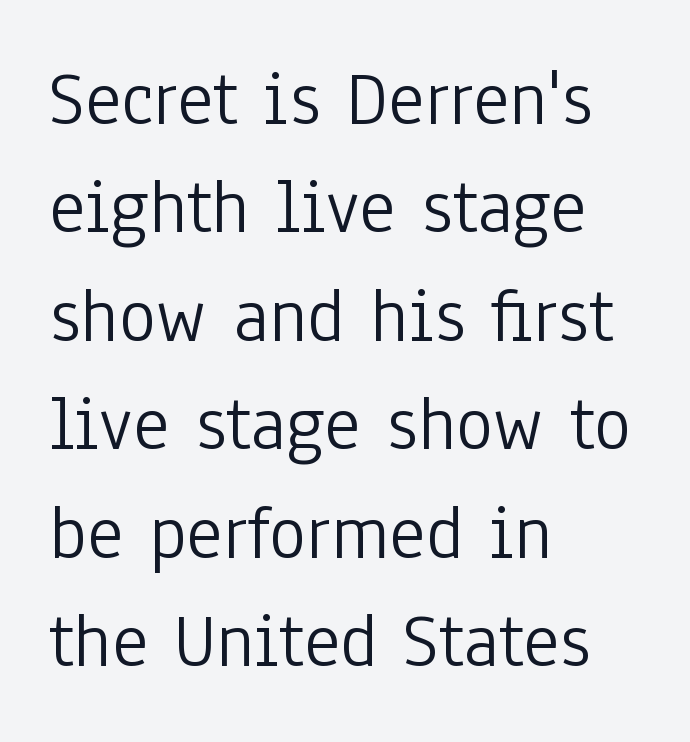
Is there much room between lines? A standard amount, neither cramped nor airy. Character widths vary here, with narrow letters taking less room than wide ones. Posture: upright roman. Each stroke keeps to a modest, everyday thickness or less. Only glyphs here, with clear space below each row. Every row of glyphs begins at an identical x-position on the left.
